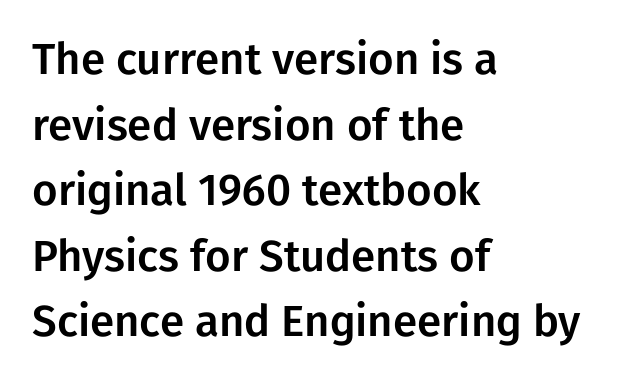
Unmarked baselines from the first word to the last. A typesetter would call this zero additional tracking. Ascenders rise straight up at ninety degrees. Character widths vary here, with narrow letters taking less room than wide ones. A typesetter would call this leading conventional body-copy spacing.
